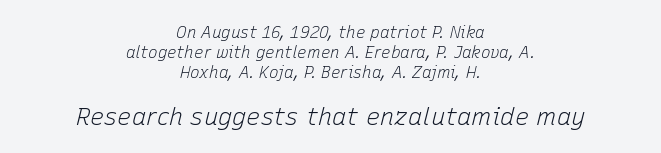
Q: Is the text bold? A: No.
Q: Is the text italic (slanted)? A: Yes, it leans right by about 15 degrees.
Q: Is the text underlined? A: No.
Q: How is the paragraph aligned? A: Centered.
Q: Is the spacing between letters normal or unusually wide? A: Normal.
Q: Is the spacing between lines tight, normal or loose? A: Normal.
Q: Which block of text is set in a larger size, the first (top) or the second (bottom)? A: The second (bottom) one.
